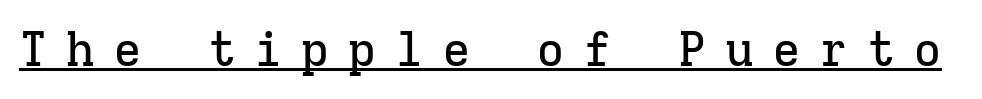
Each letter's strokes conclude with small projecting serifs. The letters march in equal steps, a hallmark of fixed-pitch type. Underlined type. Upright lettering throughout. Substantial extra tracking has been applied to these lines.
